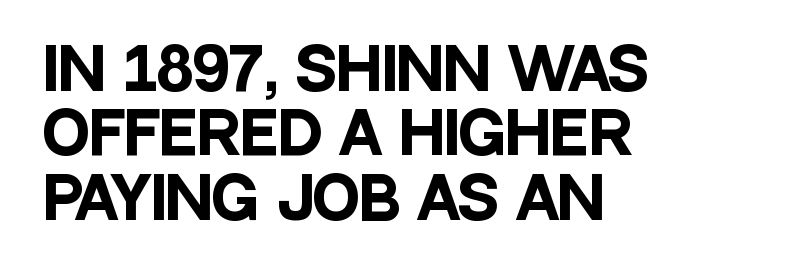
Q: Is the text bold? A: Yes.
Q: Is the text italic (slanted)? A: No, it is upright.
Q: Is the typeface a serif or a sans-serif typeface? A: Sans-serif.
Q: Is the text underlined? A: No.
Q: How is the paragraph aligned? A: Left-aligned.
Q: Is the spacing between letters normal or unusually wide? A: Normal.
Q: Is the spacing between lines tight, normal or loose? A: Tight.
Q: Width (condensed, normal, or wide)? A: Condensed.
Q: Stroke contrast? A: Low.
Q: x-height? A: Large.
Q: Monospaced? A: No.
